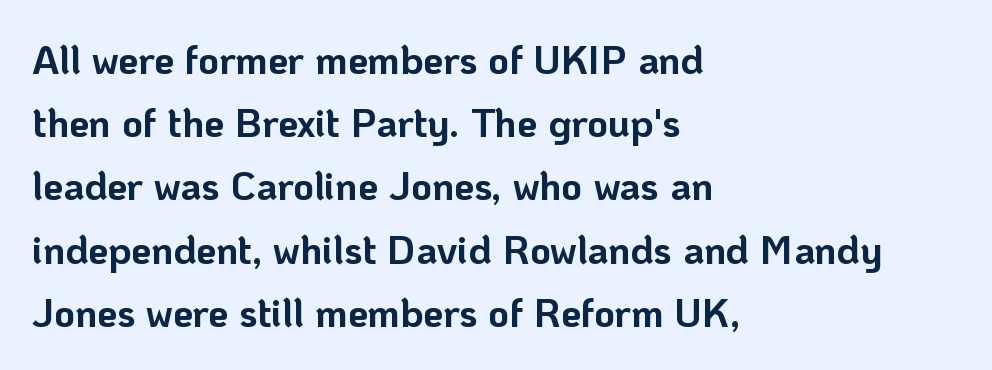
The image shows 40 px bold sans-serif type, upright; set left-aligned, normal line spacing (1.58x), normal letter spacing, not underlined; low stroke contrast and a medium x-height.
